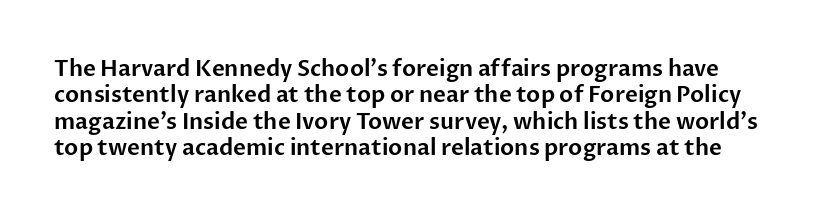
The image shows 22 px text type, upright; set line spacing 1.2x, normal letter spacing, not underlined.
